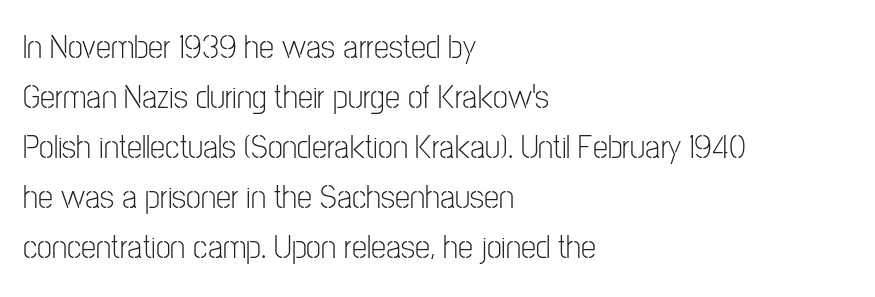
Q: Is the text bold? A: No.
Q: Is the text italic (slanted)? A: No, it is upright.
Q: Is the typeface a serif or a sans-serif typeface? A: Sans-serif.
Q: Is the text underlined? A: No.
Q: How is the paragraph aligned? A: Left-aligned.
Q: Is the spacing between letters normal or unusually wide? A: Normal.
Q: Is the spacing between lines tight, normal or loose? A: Normal.
Q: Width (condensed, normal, or wide)? A: Condensed.
Q: Stroke contrast? A: Low.
Q: x-height? A: Medium.
Q: Monospaced? A: No.
